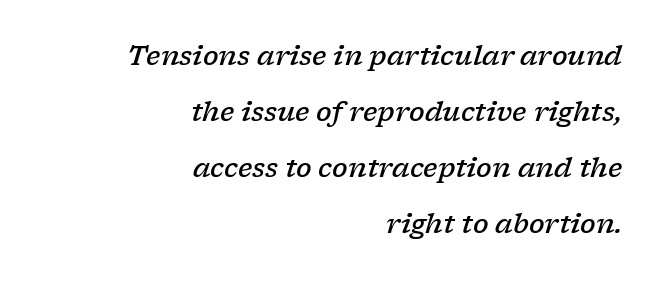
The sample has been set in demibold, a notch under bold. The space beneath each line is pristine and unruled. Line endings align vertically; line beginnings do not. Slanted lettering throughout.
